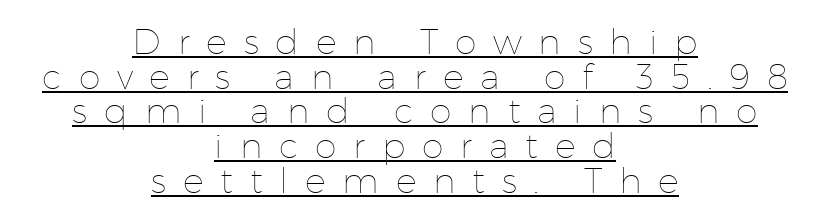
{"italic": "no", "bold": "no", "weight": "thin", "width": "normal", "stroke_contrast": "low", "x_height": "medium", "monospaced": "no", "underline": "yes", "align": "center", "line_spacing": "tight", "line_spacing_ratio": 0.99, "letter_spacing": "wide", "letter_spacing_em": 0.48, "glyph_px": 35}
